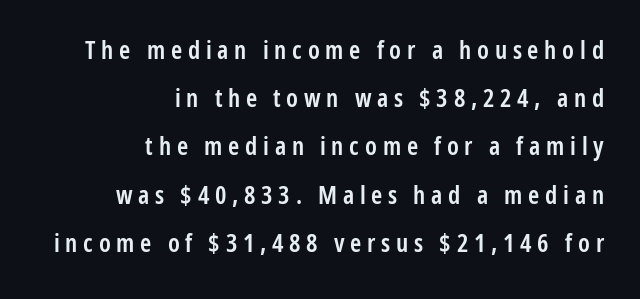
Q: Is the text bold? A: Semi-bold.
Q: Is the text italic (slanted)? A: No, it is upright.
Q: Is the text underlined? A: No.
Q: How is the paragraph aligned? A: Right-aligned.
Q: Is the spacing between letters normal or unusually wide? A: Unusually wide.
Q: Is the spacing between lines tight, normal or loose? A: Loose.
